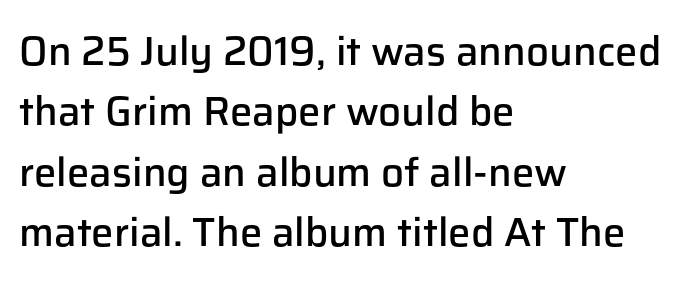
Q: Is the text bold? A: Semi-bold.
Q: Is the text italic (slanted)? A: No, it is upright.
Q: Is the typeface a serif or a sans-serif typeface? A: Sans-serif.
Q: Is the text underlined? A: No.
Q: How is the paragraph aligned? A: Left-aligned.
Q: Is the spacing between letters normal or unusually wide? A: Normal.
Q: Is the spacing between lines tight, normal or loose? A: Normal.
Q: Width (condensed, normal, or wide)? A: Normal.
Q: Stroke contrast? A: Low.
Q: x-height? A: Medium.
Q: Monospaced? A: No.
